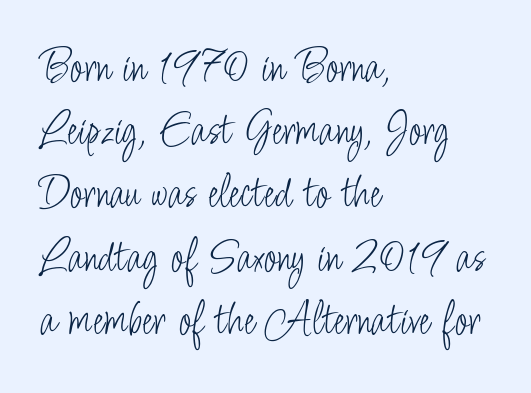
The image shows 49 px light, condensed sans-serif type; set left-aligned, normal line spacing (1.29x), normal letter spacing, not underlined; low stroke contrast and a small x-height.
